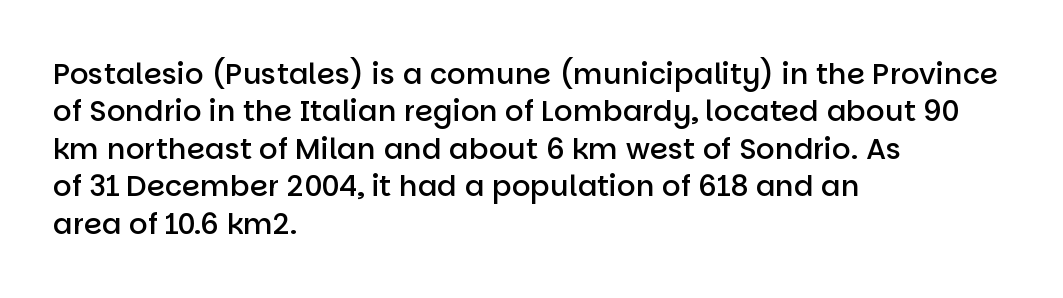
Q: Is the text bold? A: Semi-bold.
Q: Is the text italic (slanted)? A: No, it is upright.
Q: Is the typeface a serif or a sans-serif typeface? A: Sans-serif.
Q: Is the text underlined? A: No.
Q: How is the paragraph aligned? A: Left-aligned.
Q: Is the spacing between letters normal or unusually wide? A: Normal.
Q: Is the spacing between lines tight, normal or loose? A: Normal.
Q: Width (condensed, normal, or wide)? A: Normal.
Q: Stroke contrast? A: Low.
Q: x-height? A: Large.
Q: Monospaced? A: No.
